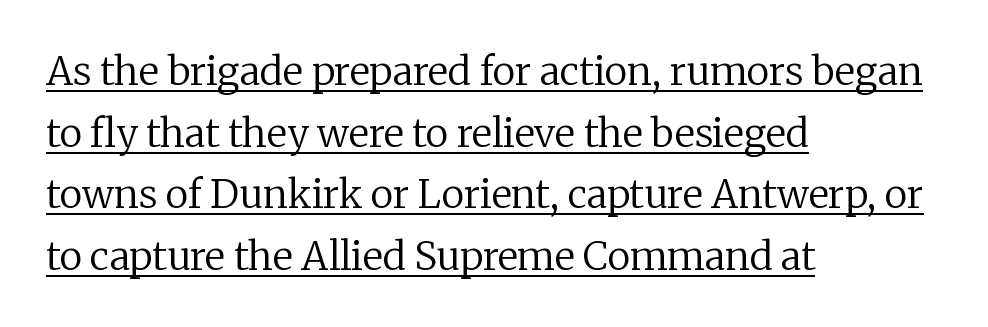
{"serif": "yes", "italic": "no", "bold": "no", "weight": "regular", "width": "normal", "stroke_contrast": "low", "x_height": "medium", "monospaced": "no", "underline": "yes", "align": "left", "line_spacing": "normal", "line_spacing_ratio": 1.58, "letter_spacing": "normal", "letter_spacing_em": 0.0, "glyph_px": 39}
